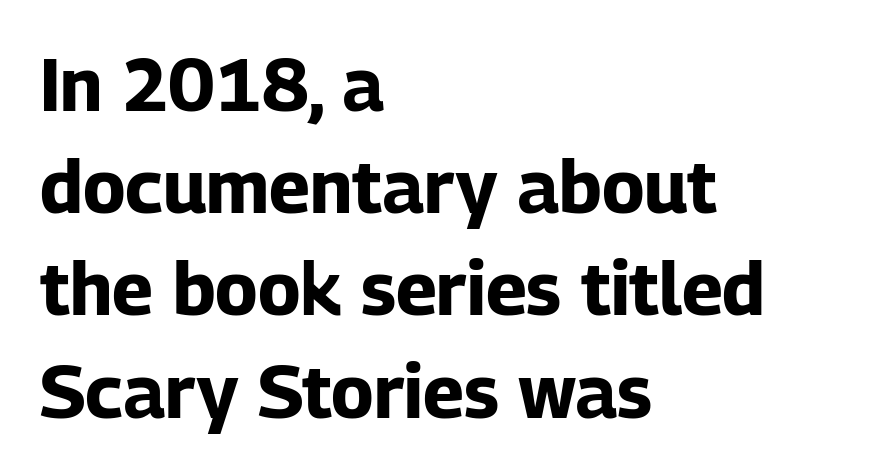
The image shows 73 px bold sans-serif type, upright; set left-aligned, normal line spacing (1.4x), normal letter spacing, not underlined; low stroke contrast and a medium x-height.
